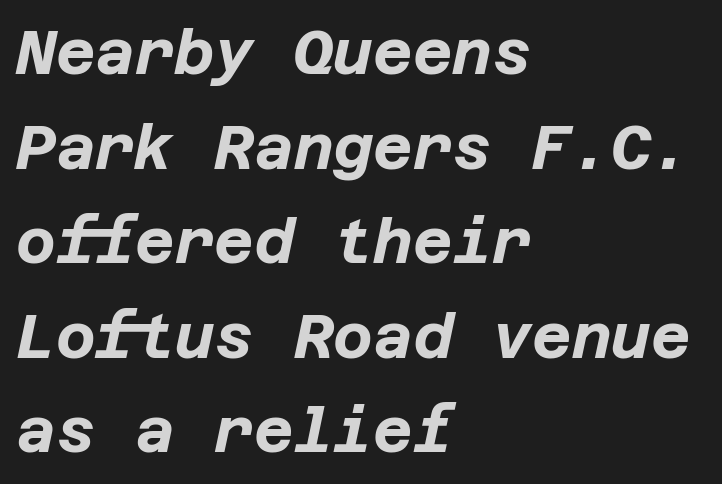
Q: Is the text bold? A: Yes.
Q: Is the text italic (slanted)? A: Yes, it leans right by about 12 degrees.
Q: Is the text underlined? A: No.
Q: How is the paragraph aligned? A: Left-aligned.
Q: Is the spacing between letters normal or unusually wide? A: Normal.
Q: Is the spacing between lines tight, normal or loose? A: Normal.
Q: Width (condensed, normal, or wide)? A: Normal.
Q: Stroke contrast? A: Low.
Q: x-height? A: Large.
